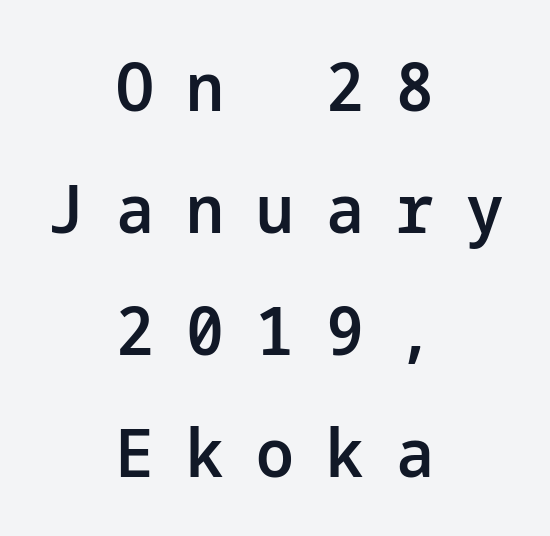
Q: Is the text bold? A: Semi-bold.
Q: Is the text italic (slanted)? A: No, it is upright.
Q: Is the typeface a serif or a sans-serif typeface? A: Sans-serif.
Q: Is the text underlined? A: No.
Q: How is the paragraph aligned? A: Centered.
Q: Is the spacing between letters normal or unusually wide? A: Unusually wide.
Q: Width (condensed, normal, or wide)? A: Normal.
Q: Stroke contrast? A: Low.
Q: x-height? A: Medium.
